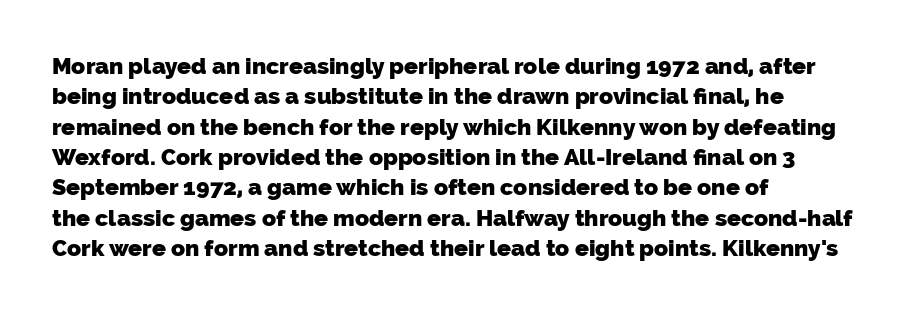
Strong, thick strokes mark this as bold type. Unmarked baselines from the first word to the last. A typesetter would call this zero additional tracking. The line-height multiplier appears to be the usual default. These lines stack with their left ends in a neat column.
